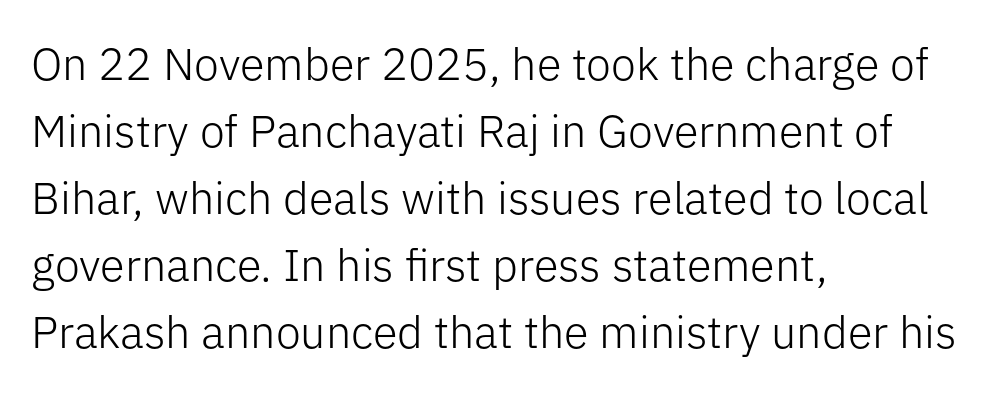
{"serif": "no", "italic": "no", "bold": "no", "weight": "light", "width": "normal", "stroke_contrast": "low", "x_height": "medium", "monospaced": "no", "underline": "no", "align": "left", "line_spacing": "normal", "line_spacing_ratio": 1.49, "letter_spacing": "normal", "letter_spacing_em": 0.0, "glyph_px": 45}
